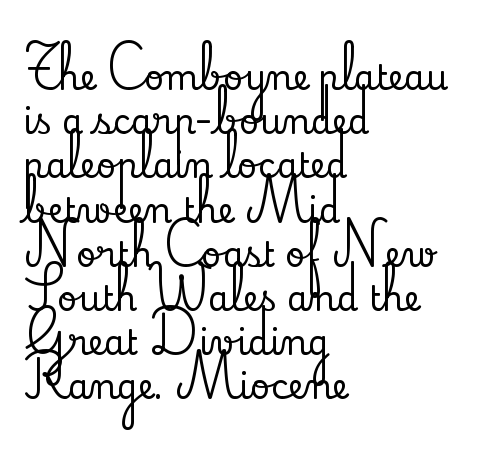
The image shows 34 px serif type, upright; set left-aligned, normal line spacing (1.3x), normal letter spacing, not underlined; low stroke contrast and a small x-height.
